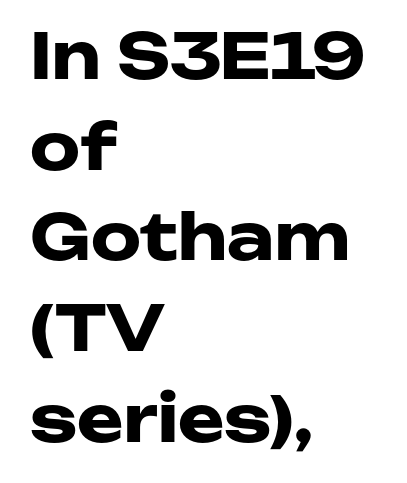
Q: Is the text bold? A: Yes.
Q: Is the text italic (slanted)? A: No, it is upright.
Q: Is the typeface a serif or a sans-serif typeface? A: Sans-serif.
Q: Is the text underlined? A: No.
Q: How is the paragraph aligned? A: Left-aligned.
Q: Is the spacing between letters normal or unusually wide? A: Normal.
Q: Is the spacing between lines tight, normal or loose? A: Normal.
Q: Width (condensed, normal, or wide)? A: Wide.
Q: Stroke contrast? A: Low.
Q: x-height? A: Medium.
Q: Monospaced? A: No.
